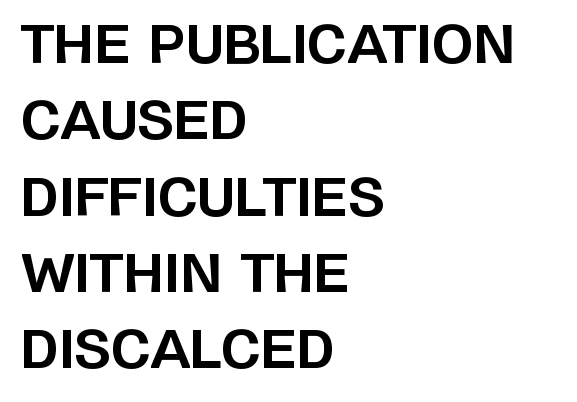
Q: Is the text bold? A: Yes.
Q: Is the text italic (slanted)? A: No, it is upright.
Q: Is the typeface a serif or a sans-serif typeface? A: Sans-serif.
Q: Is the text underlined? A: No.
Q: How is the paragraph aligned? A: Left-aligned.
Q: Is the spacing between letters normal or unusually wide? A: Normal.
Q: Is the spacing between lines tight, normal or loose? A: Normal.
Q: Width (condensed, normal, or wide)? A: Normal.
Q: Stroke contrast? A: Low.
Q: x-height? A: Large.
Q: Monospaced? A: No.
